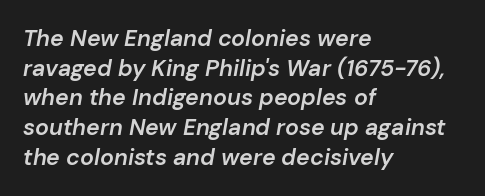
{"italic": "yes", "lean": "right", "slant_degrees": 10, "bold": "semi", "underline": "no", "align": "left", "line_spacing": "normal", "line_spacing_ratio": 1.29, "letter_spacing": "normal", "letter_spacing_em": 0.0, "glyph_px": 23}
